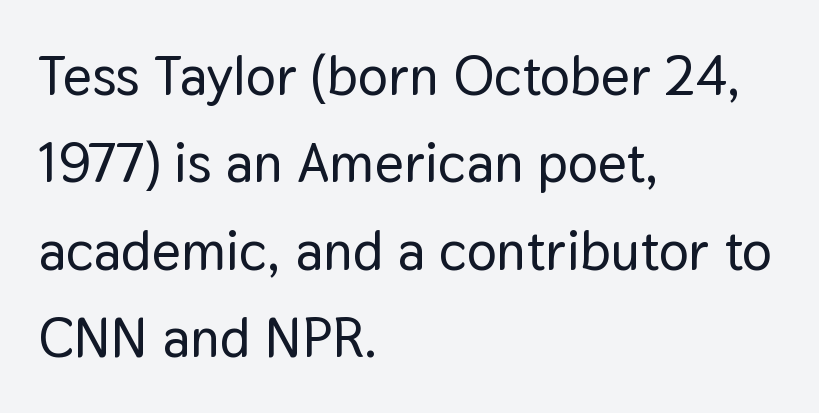
Italic: no, the glyphs are upright roman. Spacing verdict: proportional, widths tailored to each character. Each word holds together tightly as a unit, with standard inter-letter gaps. Anything drawn beneath the words? Only blank space.
